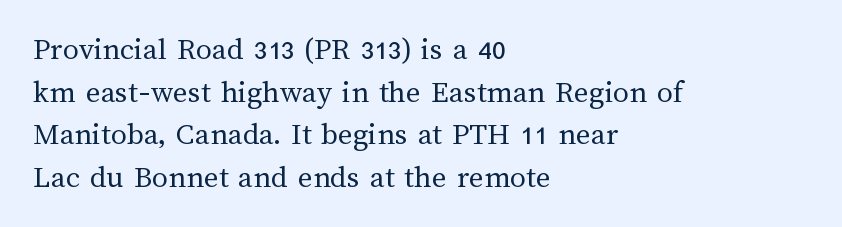
The glyphs are unaccompanied by any horizontal stroke below them. The strokes are not fattened; the text isn't bold. The paragraph has a hard left edge and a soft right edge. Is this a fixed-width face? No — the glyphs have proportional, varying widths.
